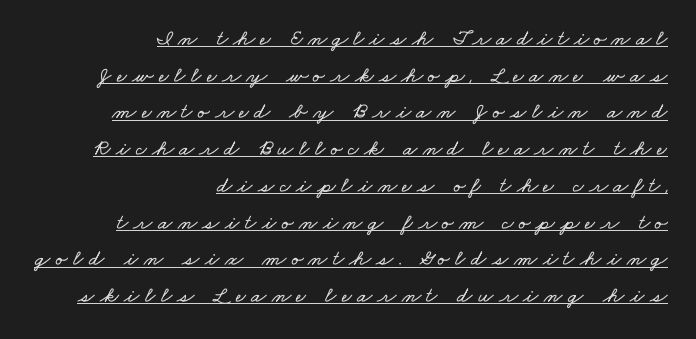
Emphasis is given by a line drawn under the lettering. Regular leading. Is the letter spacing exaggerated? Yes — the characters are pushed far apart. All the whitespace from short lines collects on the left.
